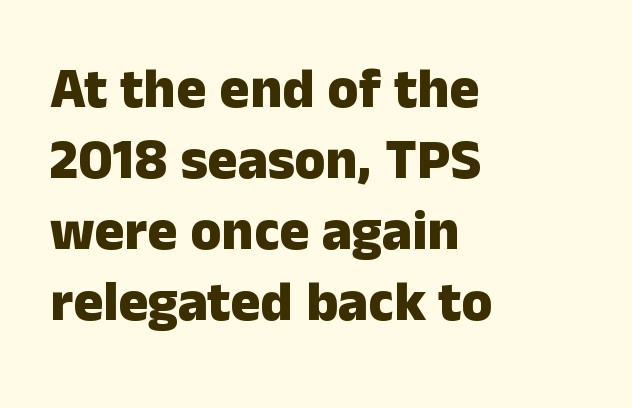
The image shows 56 px heavy sans-serif type, upright; set left-aligned, normal line spacing (1.27x), normal letter spacing, not underlined; low stroke contrast and a medium x-height.
